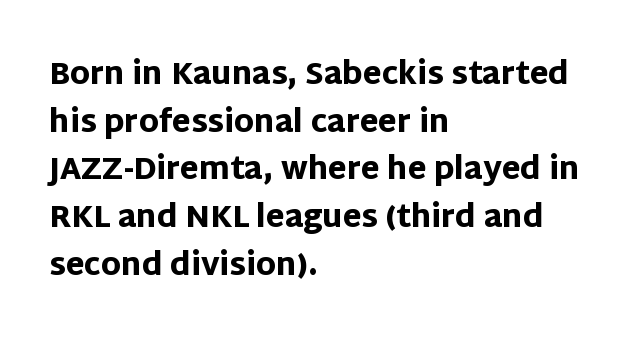
Spacing verdict: proportional, widths tailored to each character. Descenders are the only things crossing below the line. What weight is shown? A full bold with thick strokes. Does the type have serifs? No, each stem ends abruptly. There is no visible air inserted between adjacent glyphs. Quick note: interline space is typical.
